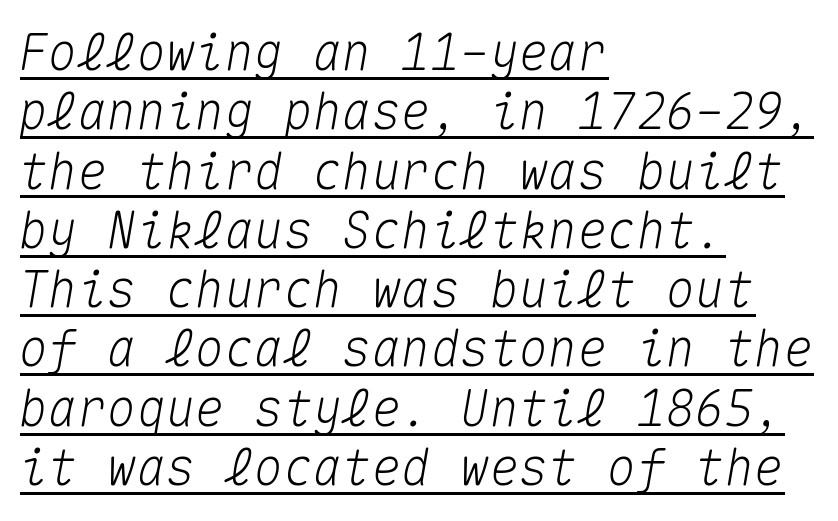
The image shows 49 px text type, italic (leaning right), monospaced; set left-aligned, line spacing 1.21x, normal letter spacing, underlined; medium stroke contrast and a medium x-height.
